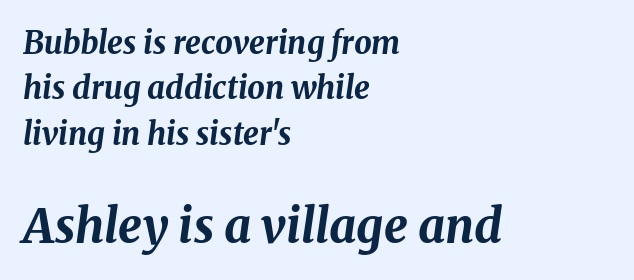
Q: Is the text bold? A: Yes.
Q: Is the text italic (slanted)? A: Yes, it leans right by about 8 degrees.
Q: Is the text underlined? A: No.
Q: How is the paragraph aligned? A: Left-aligned.
Q: Is the spacing between letters normal or unusually wide? A: Normal.
Q: Is the spacing between lines tight, normal or loose? A: Normal.
Q: Which block of text is set in a larger size, the first (top) or the second (bottom)? A: The second (bottom) one.
Q: Width (condensed, normal, or wide)? A: Normal.
Q: Stroke contrast? A: Medium.
Q: x-height? A: Medium.
Q: Monospaced? A: No.
